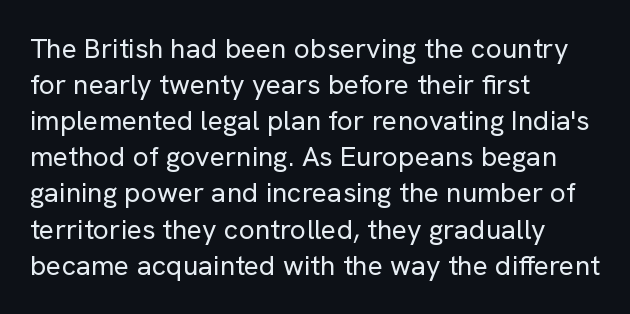
Proportional: the letters do not fall into vertical columns. Observe the ordinary spacing: letters are neighbours, not strangers. These lines sit exactly where default settings would place them. Line starts are locked; line ends wander. You can tell from the bare stems that sans-serif type was used.
